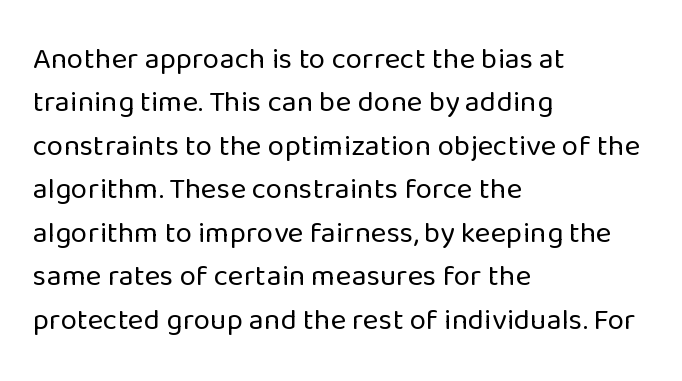
The image shows 30 px regular-weight sans-serif type, upright; set left-aligned, normal line spacing (1.45x), normal letter spacing, not underlined; low stroke contrast and a medium x-height.
